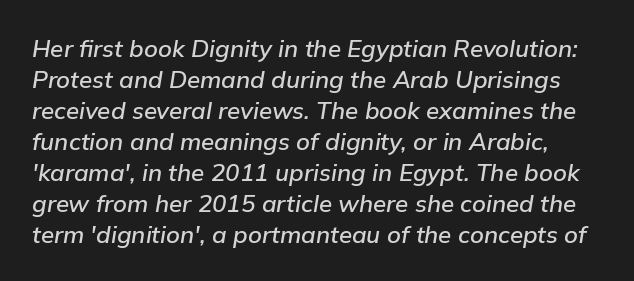
The image shows 24 px text type, italic (leaning right); set normal line spacing (1.29x), normal letter spacing, not underlined.
